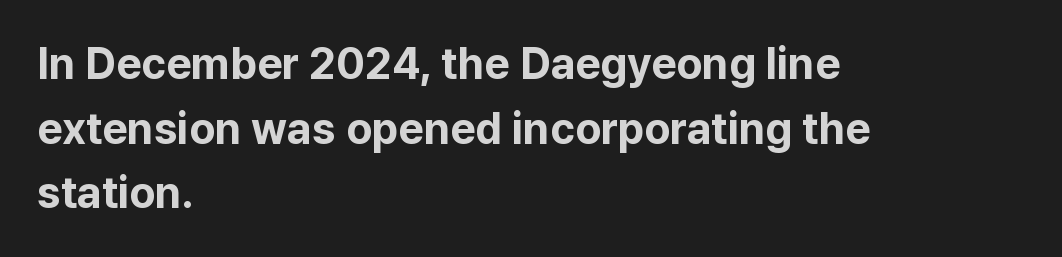
{"serif": "no", "italic": "no", "bold": "yes", "weight": "bold", "width": "normal", "stroke_contrast": "low", "x_height": "medium", "monospaced": "no", "underline": "no", "align": "left", "line_spacing": "normal", "line_spacing_ratio": 1.47, "letter_spacing": "normal", "letter_spacing_em": 0.0, "glyph_px": 44}
